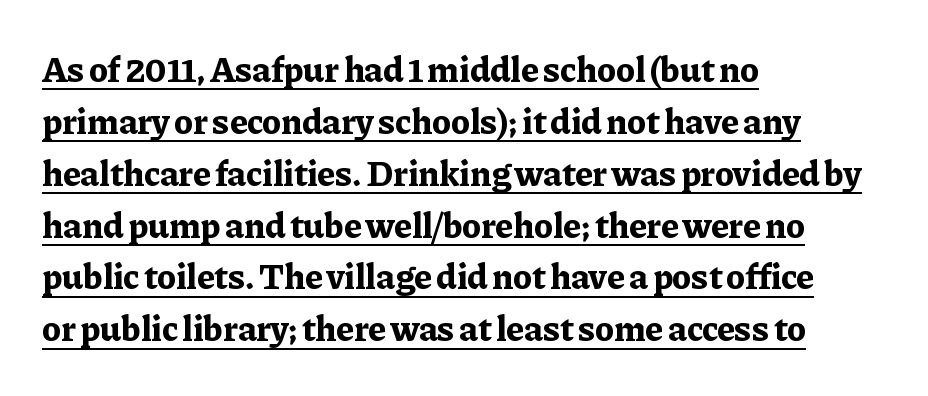
{"serif": "yes", "italic": "no", "bold": "yes", "weight": "bold", "width": "normal", "stroke_contrast": "low", "x_height": "medium", "monospaced": "no", "underline": "yes", "align": "left", "line_spacing": "normal", "line_spacing_ratio": 1.44, "letter_spacing": "normal", "letter_spacing_em": 0.0, "glyph_px": 36}
